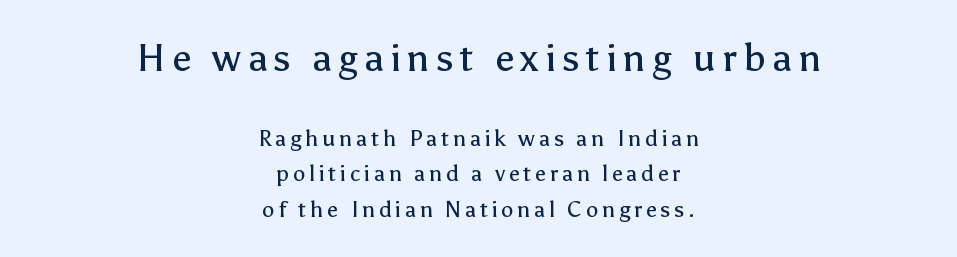
The image shows 38 px regular-weight sans-serif type, upright; set centered, normal line spacing (1.6x), not underlined; the first (top) block is 1.73x larger; low stroke contrast and a medium x-height.
